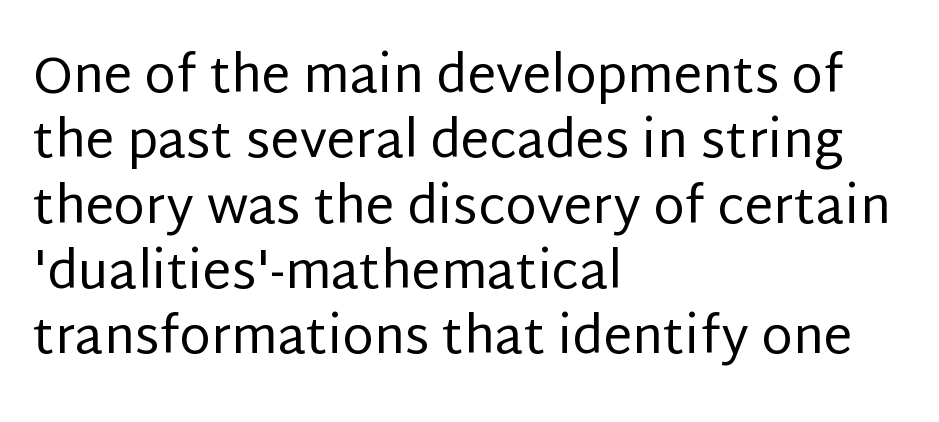
The image shows 51 px regular-weight sans-serif type, upright; set left-aligned, normal line spacing (1.28x), normal letter spacing, not underlined; low stroke contrast and a large x-height.
